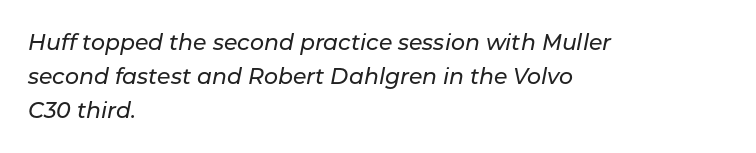
The image shows 22 px text type, italic (leaning right); set left-aligned, normal line spacing (1.55x), normal letter spacing, not underlined.
